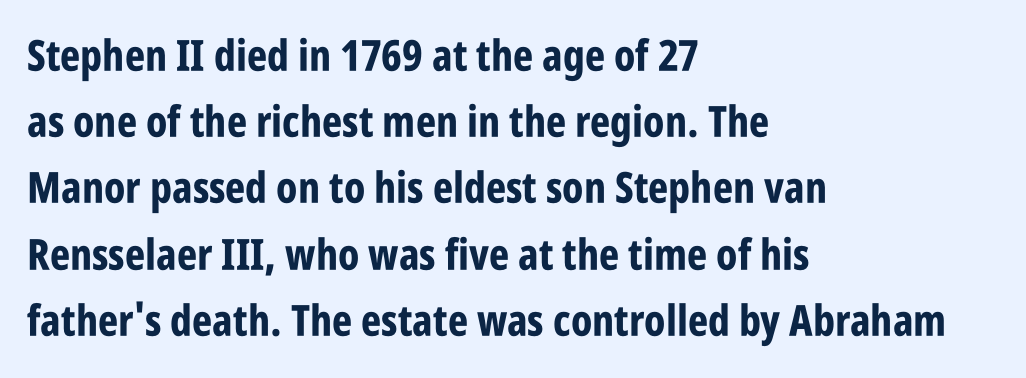
{"serif": "no", "italic": "no", "bold": "yes", "weight": "bold", "width": "condensed", "stroke_contrast": "low", "x_height": "large", "monospaced": "no", "underline": "no", "align": "left", "line_spacing": "normal", "line_spacing_ratio": 1.54, "letter_spacing": "normal", "letter_spacing_em": 0.0, "glyph_px": 43}
